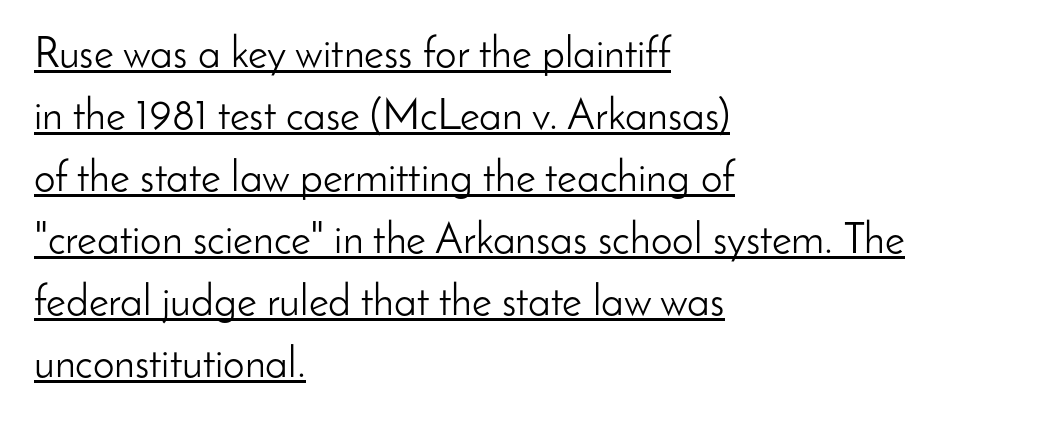
{"serif": "no", "italic": "no", "bold": "no", "weight": "light", "width": "normal", "stroke_contrast": "low", "x_height": "small", "monospaced": "no", "underline": "yes", "align": "left", "line_spacing": "normal", "line_spacing_ratio": 1.44, "letter_spacing": "normal", "letter_spacing_em": 0.0, "glyph_px": 43}
